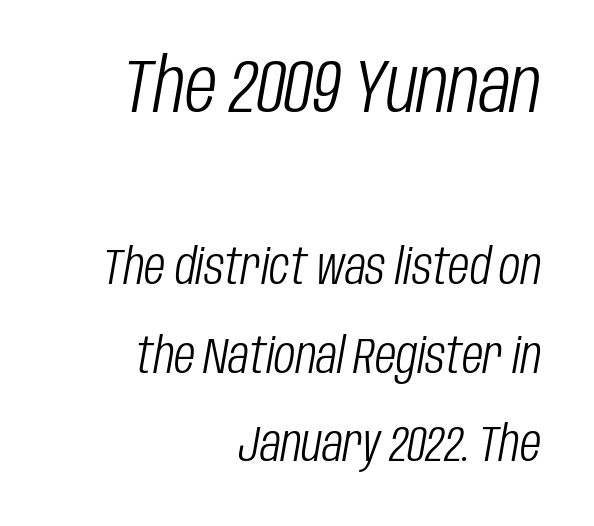
Alignment: flush right. The foot of each line stays bare and open. Here the designer chose a conventional face with non-uniform glyph widths. You could call the tracking neutral — neither tight nor loose. Does the lettering tilt? It does — this is italic.
